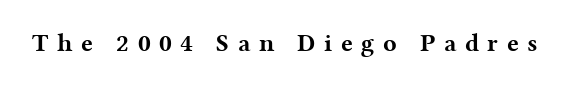
The image shows 25 px bold type, upright; set unusually wide letter spacing (+0.34 em), not underlined.
